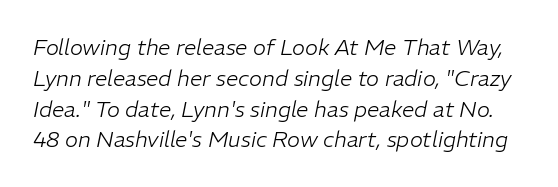
Q: Is the text bold? A: No.
Q: Is the text italic (slanted)? A: Yes, it leans right by about 11 degrees.
Q: Is the text underlined? A: No.
Q: Is the spacing between letters normal or unusually wide? A: Normal.
Q: Is the spacing between lines tight, normal or loose? A: Normal.
